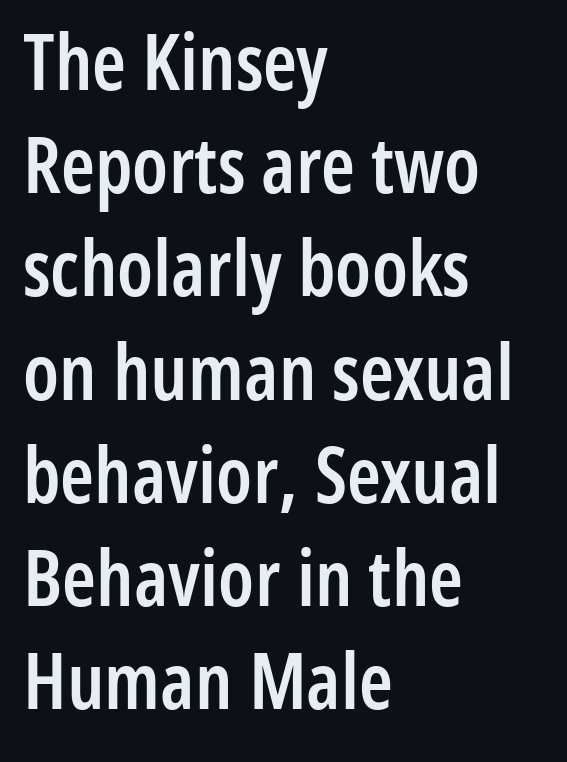
Q: Is the text bold? A: Semi-bold.
Q: Is the text italic (slanted)? A: No, it is upright.
Q: Is the typeface a serif or a sans-serif typeface? A: Sans-serif.
Q: Is the text underlined? A: No.
Q: How is the paragraph aligned? A: Left-aligned.
Q: Is the spacing between letters normal or unusually wide? A: Normal.
Q: Is the spacing between lines tight, normal or loose? A: Normal.
Q: Width (condensed, normal, or wide)? A: Condensed.
Q: Stroke contrast? A: Low.
Q: x-height? A: Medium.
Q: Monospaced? A: No.
